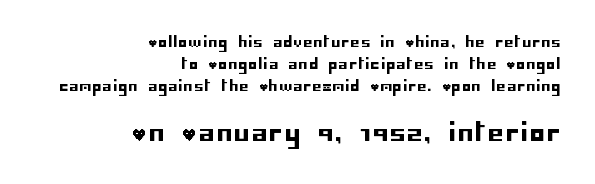
{"italic": "no", "underline": "no", "align": "right", "line_spacing": "normal", "line_spacing_ratio": 1.58, "larger_block": "second", "size_ratio": 1.71, "glyph_px": 24}
